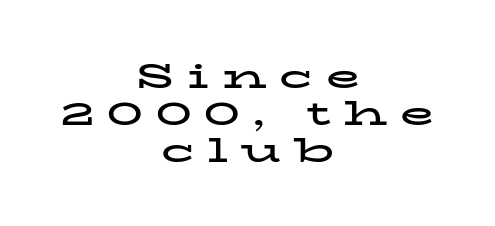
What stands out about the letter spacing? Its width — letters are far apart. What kind of face is this? One with serifs. Does the copy run flush right? No — it is centered line by line. Unmarked baselines from the first word to the last. Strokes here are thick enough to call this a true bold. Leading is clearly below the norm, producing a dense column.
